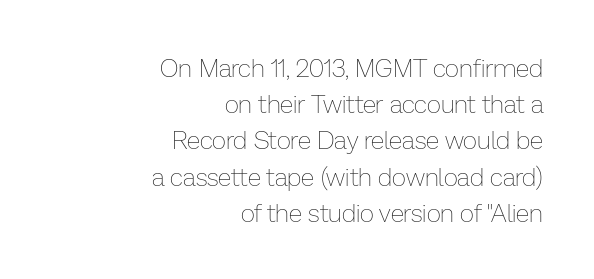
The image shows 25 px text type, upright; set right-aligned, normal line spacing (1.45x), normal letter spacing, not underlined.
